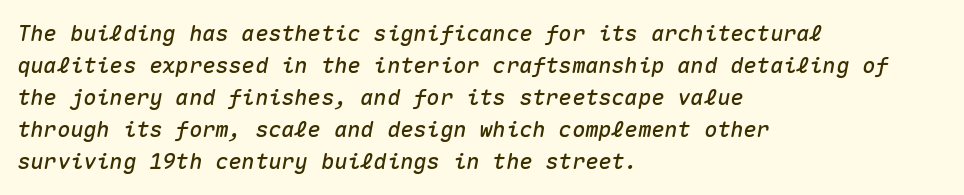
Q: Is the text italic (slanted)? A: Yes, it leans right by about 10 degrees.
Q: Is the text underlined? A: No.
Q: How is the paragraph aligned? A: Left-aligned.
Q: Is the spacing between letters normal or unusually wide? A: Normal.
Q: Is the spacing between lines tight, normal or loose? A: Normal.
